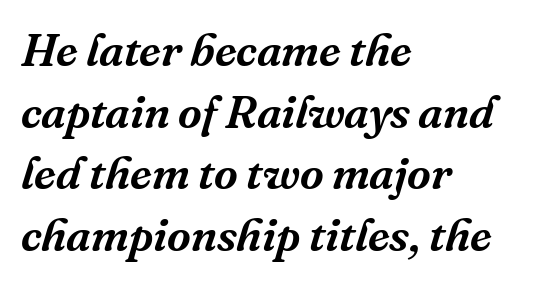
Q: Is the text italic (slanted)? A: Yes, it leans right by about 16 degrees.
Q: Is the typeface a serif or a sans-serif typeface? A: Serif.
Q: Is the text underlined? A: No.
Q: How is the paragraph aligned? A: Left-aligned.
Q: Is the spacing between letters normal or unusually wide? A: Normal.
Q: Is the spacing between lines tight, normal or loose? A: Normal.
Q: Width (condensed, normal, or wide)? A: Normal.
Q: Stroke contrast? A: Medium.
Q: x-height? A: Medium.
Q: Monospaced? A: No.
